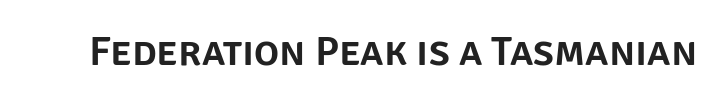
Q: Is the text italic (slanted)? A: No, it is upright.
Q: Is the typeface a serif or a sans-serif typeface? A: Sans-serif.
Q: Is the text underlined? A: No.
Q: Is the spacing between letters normal or unusually wide? A: Normal.
Q: Width (condensed, normal, or wide)? A: Normal.
Q: Stroke contrast? A: Low.
Q: x-height? A: Large.
Q: Monospaced? A: No.
